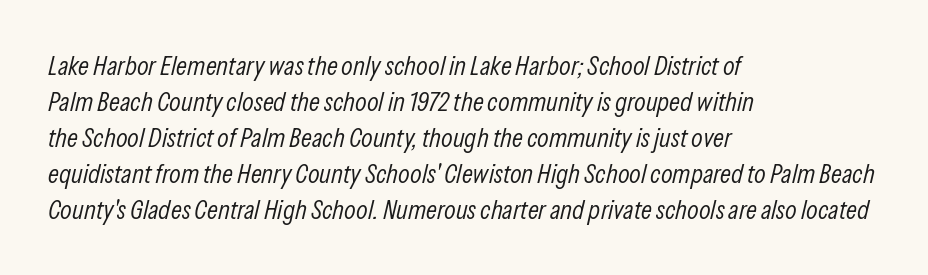
Unmarked baselines from the first word to the last. Yep, that's italic — everything's leaning. Spacing between characters is what you'd get straight out of the box. Compared with a typical body face, this is equally light or lighter still. Notice how descenders clear the ascenders below comfortably — that's standard leading. Reading down the block, your eye returns to a fixed left position each line.
